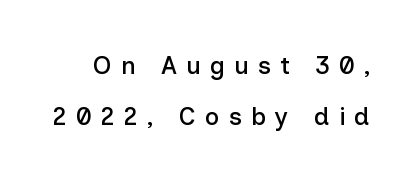
{"italic": "no", "underline": "no", "line_spacing": "loose", "line_spacing_ratio": 2.04, "letter_spacing": "wide", "letter_spacing_em": 0.36, "glyph_px": 25}
